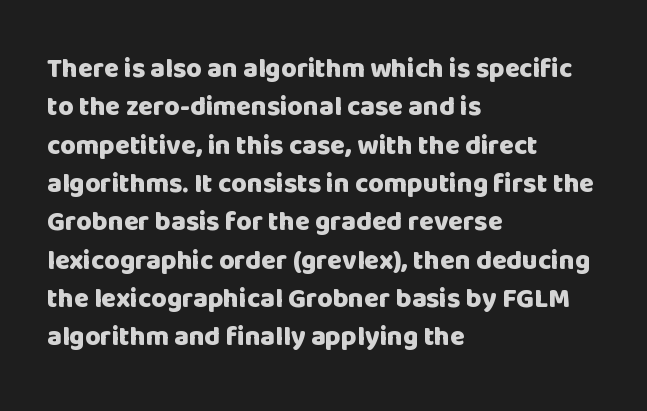
Glyph-to-glyph distance matches everyday printed text. Notice how thick the strokes are: this is what a full bold looks like. A normal amount of white space separates one row of letters from the next. Only glyphs here, with clear space below each row. Vertical strokes here are truly vertical.
